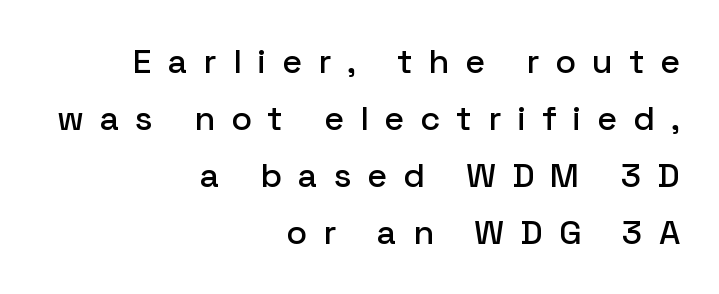
The image shows 34 px sans-serif type, upright; set right-aligned, normal line spacing (1.68x), unusually wide letter spacing (+0.47 em), not underlined; low stroke contrast and a medium x-height.
